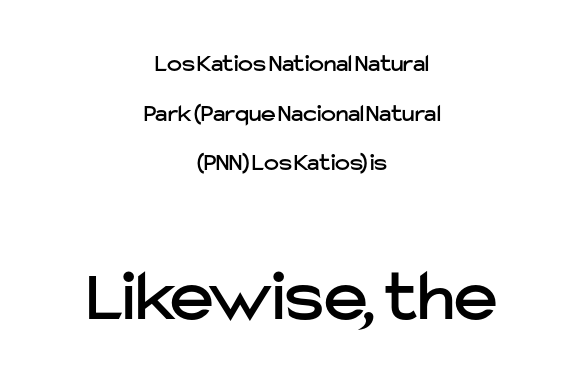
{"serif": "no", "italic": "no", "width": "normal", "stroke_contrast": "low", "x_height": "medium", "monospaced": "no", "underline": "no", "align": "center", "line_spacing": "loose", "line_spacing_ratio": 1.99, "letter_spacing": "normal", "letter_spacing_em": 0.0, "larger_block": "second", "size_ratio": 2.96, "glyph_px": 74}
